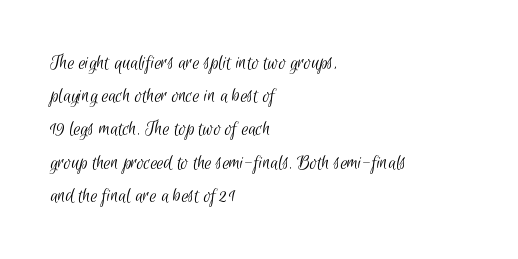
The image shows 21 px text type; set left-aligned, normal line spacing (1.58x), normal letter spacing, not underlined.
